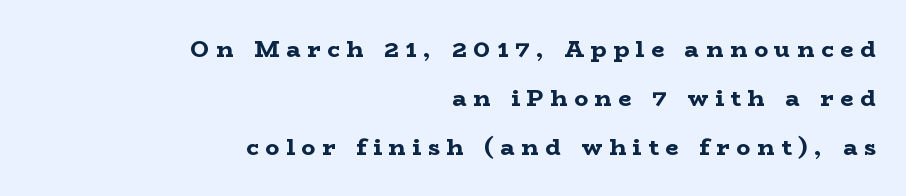
{"italic": "no", "bold": "yes", "underline": "no", "align": "right", "line_spacing": "loose", "line_spacing_ratio": 2.12, "letter_spacing": "wide", "letter_spacing_em": 0.3, "glyph_px": 23}
